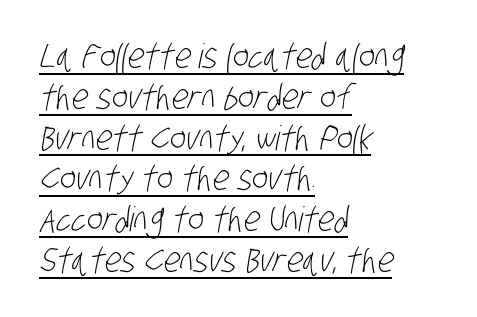
{"serif": "no", "bold": "no", "weight": "light", "width": "condensed", "stroke_contrast": "low", "x_height": "large", "monospaced": "no", "underline": "yes", "align": "left", "line_spacing_ratio": 1.2, "letter_spacing": "normal", "letter_spacing_em": 0.0, "glyph_px": 34}
